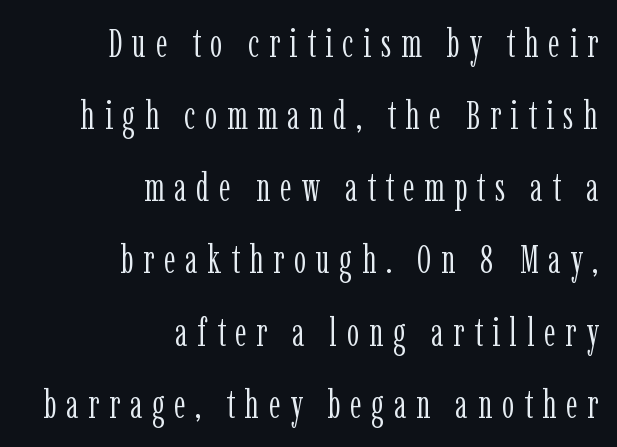
{"serif": "yes", "italic": "no", "bold": "no", "weight": "light", "width": "condensed", "stroke_contrast": "low", "x_height": "medium", "monospaced": "no", "underline": "no", "align": "right", "line_spacing_ratio": 1.85, "letter_spacing": "wide", "letter_spacing_em": 0.25, "glyph_px": 39}
